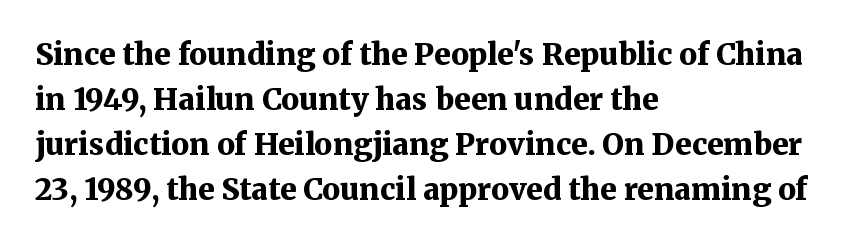
Q: Is the text bold? A: Yes.
Q: Is the text italic (slanted)? A: No, it is upright.
Q: Is the typeface a serif or a sans-serif typeface? A: Serif.
Q: Is the text underlined? A: No.
Q: How is the paragraph aligned? A: Left-aligned.
Q: Is the spacing between letters normal or unusually wide? A: Normal.
Q: Is the spacing between lines tight, normal or loose? A: Normal.
Q: Width (condensed, normal, or wide)? A: Normal.
Q: Stroke contrast? A: Medium.
Q: x-height? A: Medium.
Q: Monospaced? A: No.
